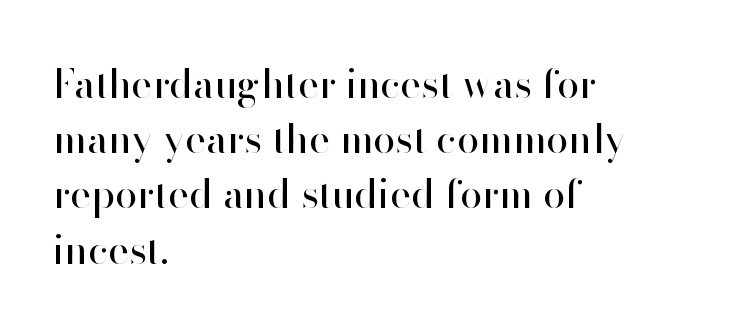
{"serif": "no", "italic": "no", "bold": "no", "weight": "regular", "width": "normal", "stroke_contrast": "high", "x_height": "small", "monospaced": "no", "underline": "no", "align": "left", "line_spacing": "normal", "line_spacing_ratio": 1.38, "letter_spacing": "normal", "letter_spacing_em": 0.0, "glyph_px": 40}
